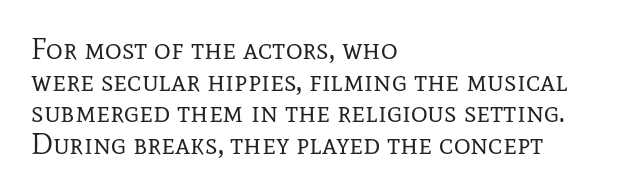
Q: Is the text bold? A: No.
Q: Is the text italic (slanted)? A: No, it is upright.
Q: Is the typeface a serif or a sans-serif typeface? A: Serif.
Q: Is the text underlined? A: No.
Q: How is the paragraph aligned? A: Left-aligned.
Q: Is the spacing between letters normal or unusually wide? A: Normal.
Q: Is the spacing between lines tight, normal or loose? A: Tight.
Q: Width (condensed, normal, or wide)? A: Normal.
Q: Stroke contrast? A: Low.
Q: x-height? A: Medium.
Q: Monospaced? A: No.
